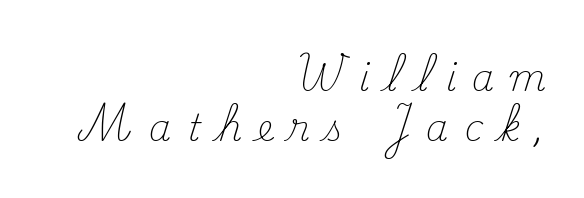
{"serif": "yes", "bold": "no", "weight": "light", "width": "normal", "stroke_contrast": "medium", "x_height": "small", "monospaced": "no", "underline": "no", "align": "right", "line_spacing": "normal", "line_spacing_ratio": 1.4, "letter_spacing": "wide", "letter_spacing_em": 0.44, "glyph_px": 36}
